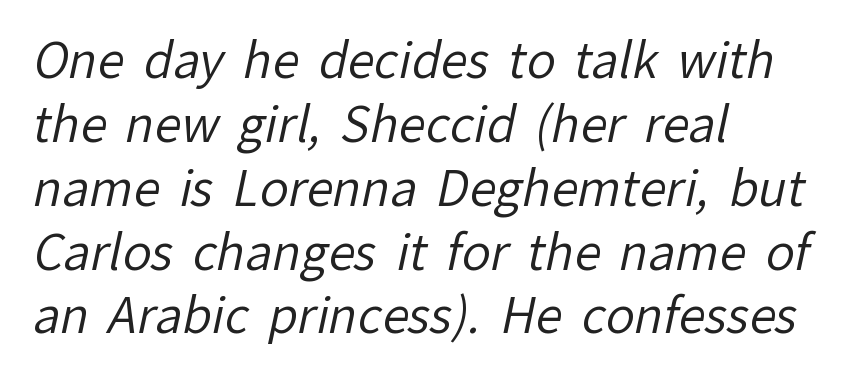
The image shows 48 px regular-weight sans-serif type; set left-aligned, normal line spacing (1.33x), normal letter spacing, not underlined; low stroke contrast and a medium x-height.
